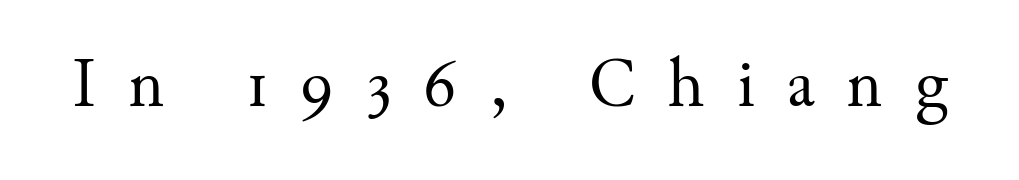
Q: Is the text bold? A: No.
Q: Is the text italic (slanted)? A: No, it is upright.
Q: Is the typeface a serif or a sans-serif typeface? A: Serif.
Q: Is the text underlined? A: No.
Q: Is the spacing between letters normal or unusually wide? A: Unusually wide.
Q: Width (condensed, normal, or wide)? A: Normal.
Q: Stroke contrast? A: Medium.
Q: x-height? A: Small.
Q: Monospaced? A: No.
